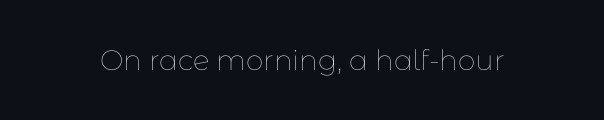
Q: Is the text bold? A: No.
Q: Is the text italic (slanted)? A: No, it is upright.
Q: Is the text underlined? A: No.
Q: Is the spacing between letters normal or unusually wide? A: Normal.
Q: Width (condensed, normal, or wide)? A: Normal.
Q: Stroke contrast? A: Low.
Q: x-height? A: Medium.
Q: Monospaced? A: No.
